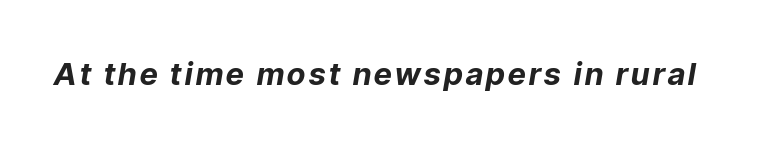
The rendering uses natural spacing where letterforms have individual widths. Underlining? Definitely not there. Quick note: italic. The font is running at its bold setting.
